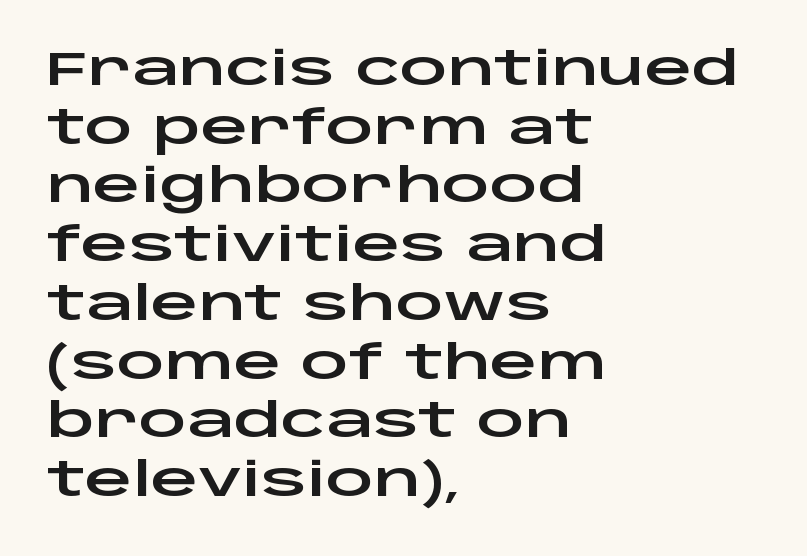
{"serif": "no", "italic": "no", "width": "wide", "stroke_contrast": "low", "x_height": "large", "monospaced": "no", "underline": "no", "align": "left", "line_spacing": "normal", "line_spacing_ratio": 1.25, "letter_spacing": "normal", "letter_spacing_em": 0.0, "glyph_px": 47}
